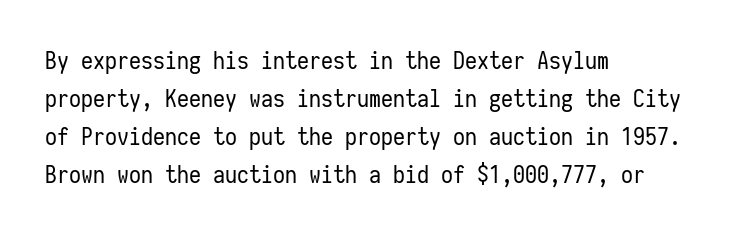
Q: Is the text bold? A: No.
Q: Is the text italic (slanted)? A: No, it is upright.
Q: Is the text underlined? A: No.
Q: How is the paragraph aligned? A: Left-aligned.
Q: Is the spacing between letters normal or unusually wide? A: Normal.
Q: Is the spacing between lines tight, normal or loose? A: Normal.
